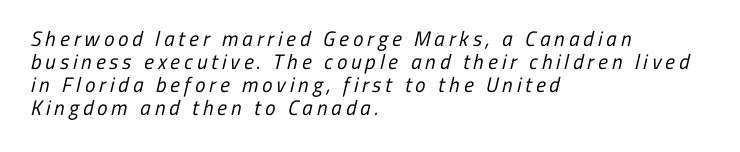
The image shows 21 px text type; set left-aligned, tight line spacing (1.1x), not underlined.
